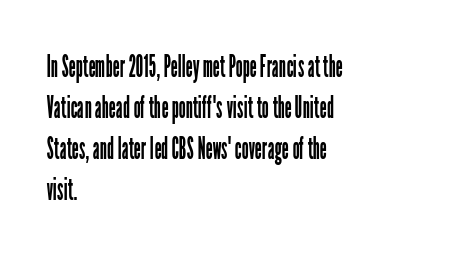
The image shows 31 px regular-weight, condensed sans-serif type, upright; set left-aligned, normal line spacing (1.32x), normal letter spacing, not underlined; low stroke contrast and a medium x-height.
